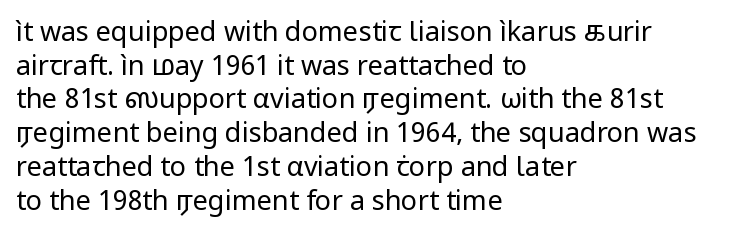
Whoever set this chose a conventional vertical rhythm. Each stroke keeps to a modest, everyday thickness or less. Is there any slant? The stems are plumb. Any mark beneath the type? The region is blank. Horizontal alignment here is leftward, the default for most running prose.
